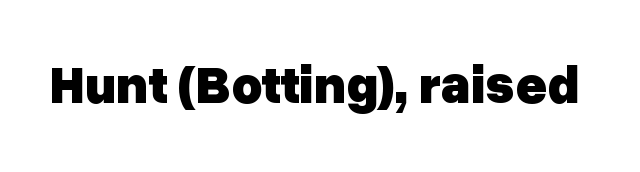
Q: Is the text bold? A: Yes.
Q: Is the text italic (slanted)? A: No, it is upright.
Q: Is the typeface a serif or a sans-serif typeface? A: Sans-serif.
Q: Is the text underlined? A: No.
Q: Is the spacing between letters normal or unusually wide? A: Normal.
Q: Width (condensed, normal, or wide)? A: Normal.
Q: Stroke contrast? A: Low.
Q: x-height? A: Medium.
Q: Monospaced? A: No.
